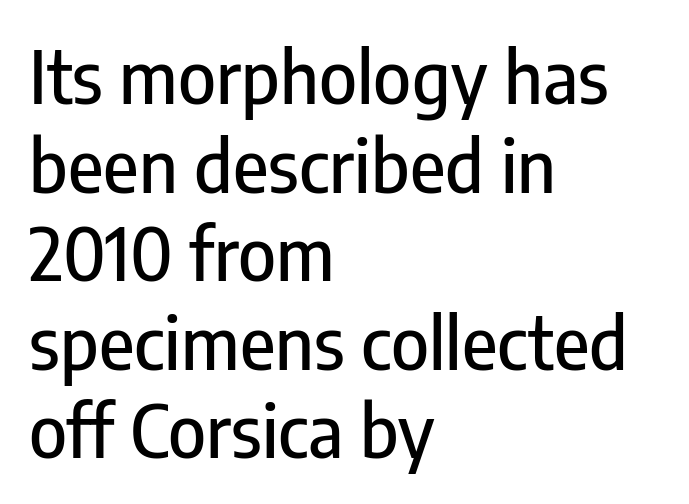
{"serif": "no", "italic": "no", "width": "condensed", "stroke_contrast": "low", "x_height": "medium", "monospaced": "no", "underline": "no", "align": "left", "line_spacing_ratio": 1.23, "letter_spacing": "normal", "letter_spacing_em": 0.0, "glyph_px": 72}
